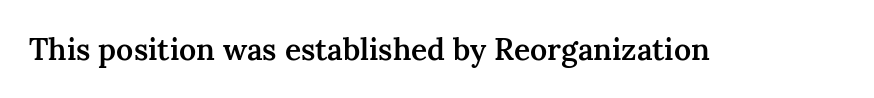
The image shows 30 px semibold serif type, upright; set normal letter spacing, not underlined; medium stroke contrast and a medium x-height.
